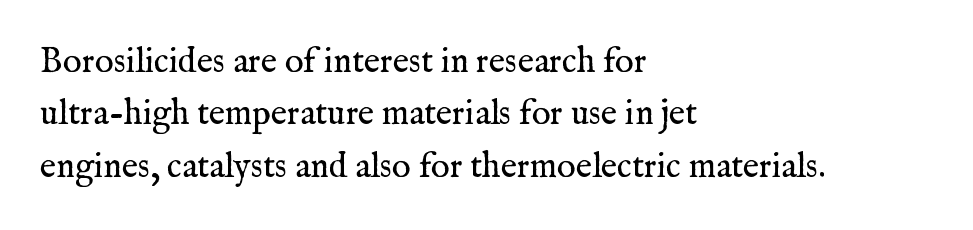
{"serif": "yes", "italic": "no", "bold": "no", "weight": "regular", "width": "normal", "stroke_contrast": "medium", "x_height": "medium", "monospaced": "no", "underline": "no", "align": "left", "line_spacing": "normal", "line_spacing_ratio": 1.5, "letter_spacing": "normal", "letter_spacing_em": 0.0, "glyph_px": 35}
